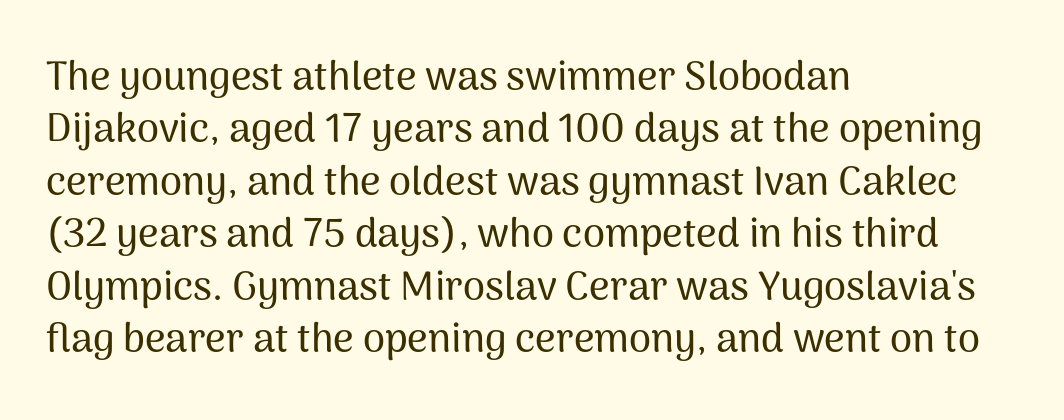
The image shows 40 px sans-serif type, upright; set left-aligned, normal line spacing (1.31x), normal letter spacing, not underlined; medium stroke contrast and a medium x-height.
